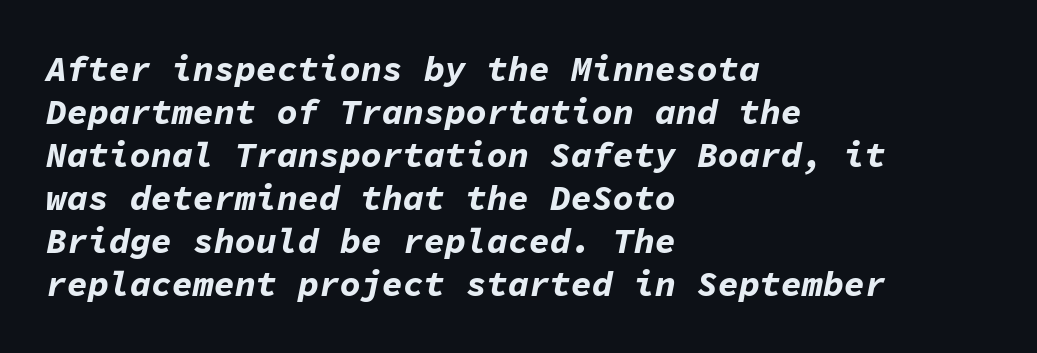
The image shows 35 px bold type, italic (leaning right), monospaced; set left-aligned, line spacing 1.23x, normal letter spacing, not underlined; low stroke contrast and a medium x-height.
